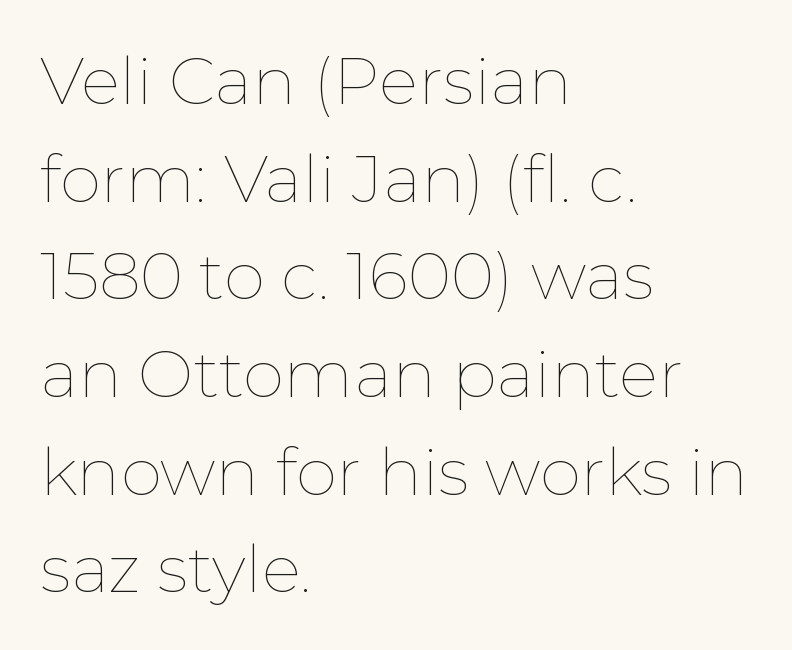
Words float on clear page, feet unadorned. A typesetter would call this proportional, since set widths differ per character. Heft: none added — not bold. A roman cut, with each character standing at attention. This rendering leaves character spacing at its baseline value.
